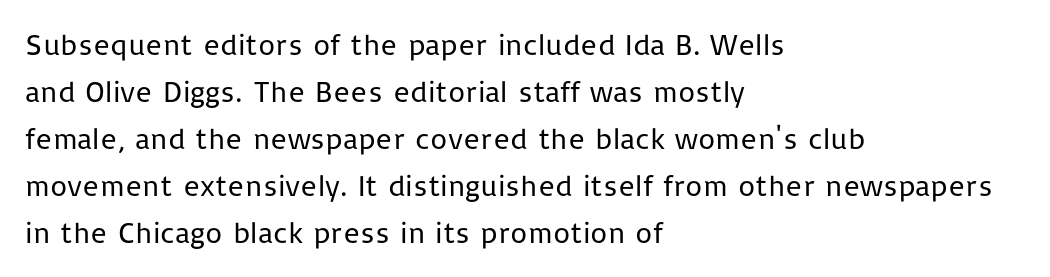
The image shows 30 px regular-weight sans-serif type, upright; set left-aligned, normal line spacing (1.57x), normal letter spacing, not underlined; low stroke contrast and a medium x-height.
